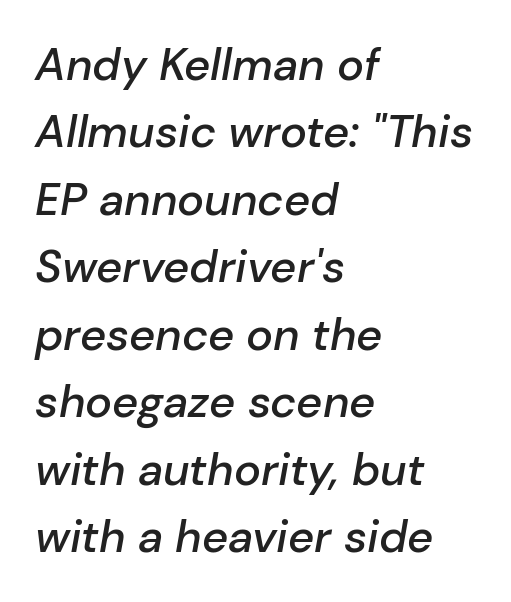
The image shows 45 px semibold type, italic (leaning right); set left-aligned, normal line spacing (1.5x), normal letter spacing, not underlined; low stroke contrast and a medium x-height.
